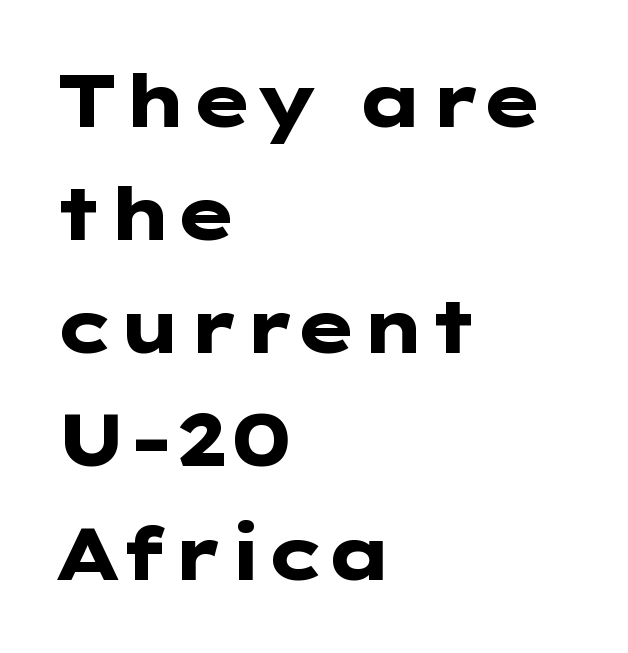
Q: Is the text bold? A: Yes.
Q: Is the text italic (slanted)? A: No, it is upright.
Q: Is the typeface a serif or a sans-serif typeface? A: Sans-serif.
Q: Is the text underlined? A: No.
Q: How is the paragraph aligned? A: Left-aligned.
Q: Is the spacing between letters normal or unusually wide? A: Normal.
Q: Is the spacing between lines tight, normal or loose? A: Normal.
Q: Width (condensed, normal, or wide)? A: Wide.
Q: Stroke contrast? A: Low.
Q: x-height? A: Medium.
